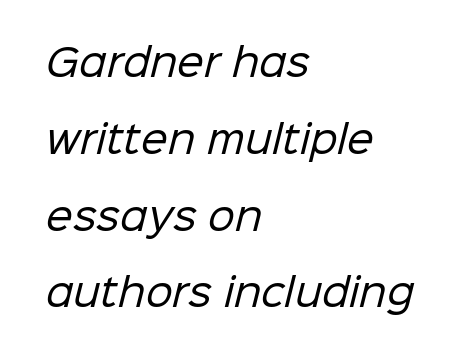
The image shows 38 px regular-weight sans-serif type; set left-aligned, loose line spacing (2.02x), normal letter spacing, not underlined; low stroke contrast and a medium x-height.
